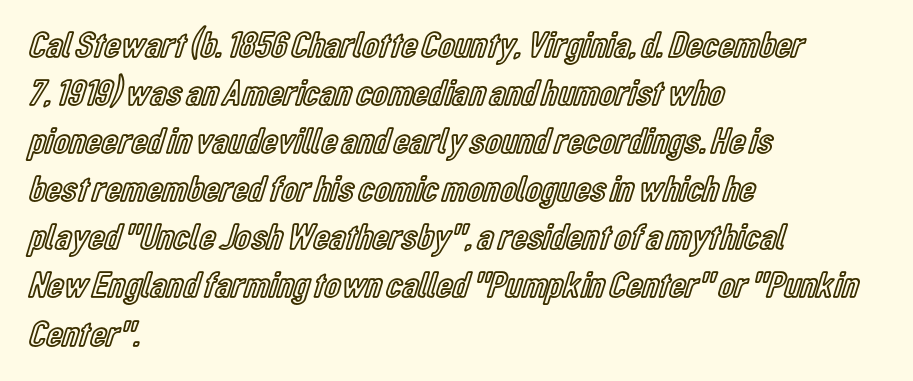
Is this a fixed-width face? No — the glyphs have proportional, varying widths. A normal amount of white space separates one row of letters from the next. Tracking value appears to be zero — textbook default spacing.
